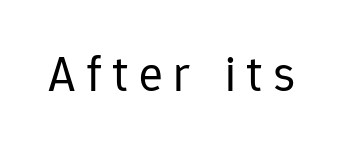
Descenders hang freely into open space. Is this a heavy cut? Hardly; it is regular or lighter. Honestly, the letter spacing is so wide it's the main thing you notice. Unlike a traditional serif, this face leaves its strokes unadorned. Proportional: the letters do not fall into vertical columns. In terms of posture, this sample is upright.
